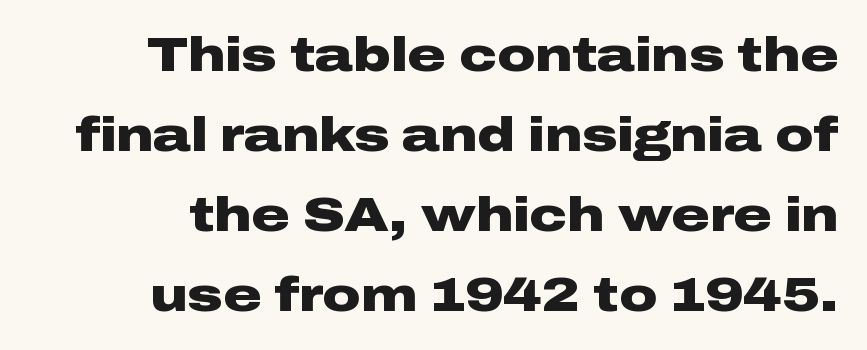
The image shows 47 px heavy, wide sans-serif type, upright; set right-aligned, normal line spacing (1.7x), normal letter spacing, not underlined; low stroke contrast and a medium x-height.
